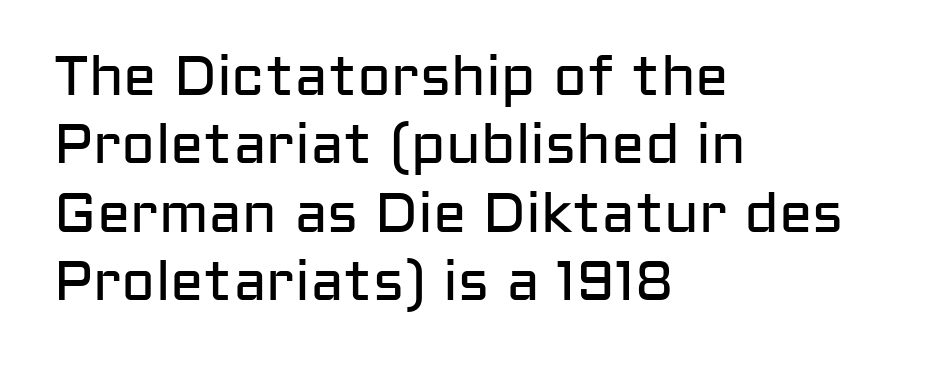
The string is rendered with underlining switched off. The paragraph shown leans on its left margin. Think of a printed novel: that variable character pitch is what you see here. A quiet, ordinary-to-light weight characterises the typeface. Notice how the stems are strictly vertical — no italics here.
